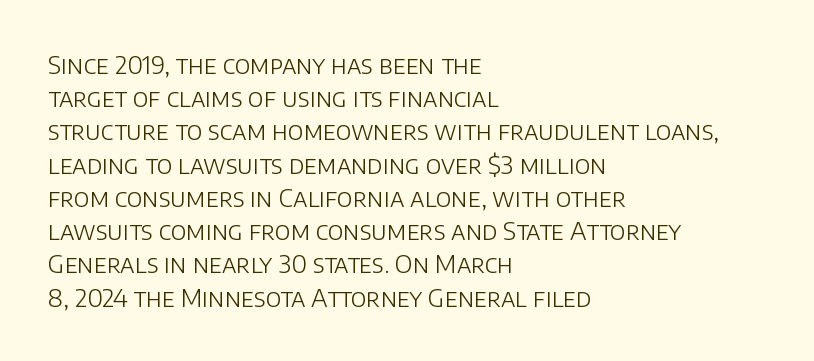
The image shows 25 px text type, upright; set left-aligned, normal line spacing (1.33x), normal letter spacing, not underlined.
